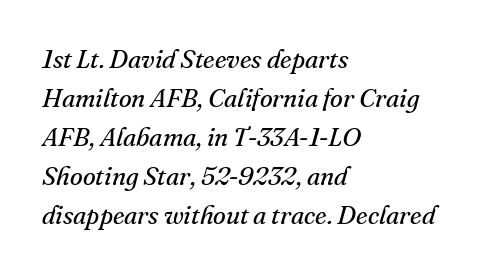
Q: Is the text bold? A: No.
Q: Is the text italic (slanted)? A: Yes, it leans right by about 16 degrees.
Q: Is the text underlined? A: No.
Q: How is the paragraph aligned? A: Left-aligned.
Q: Is the spacing between letters normal or unusually wide? A: Normal.
Q: Is the spacing between lines tight, normal or loose? A: Normal.
